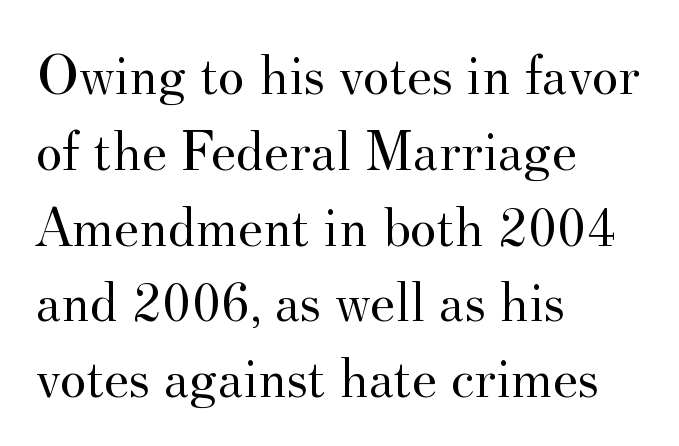
Q: Is the text bold? A: No.
Q: Is the text italic (slanted)? A: No, it is upright.
Q: Is the typeface a serif or a sans-serif typeface? A: Serif.
Q: Is the text underlined? A: No.
Q: How is the paragraph aligned? A: Left-aligned.
Q: Is the spacing between letters normal or unusually wide? A: Normal.
Q: Is the spacing between lines tight, normal or loose? A: Normal.
Q: Width (condensed, normal, or wide)? A: Normal.
Q: Stroke contrast? A: Medium.
Q: x-height? A: Small.
Q: Monospaced? A: No.
